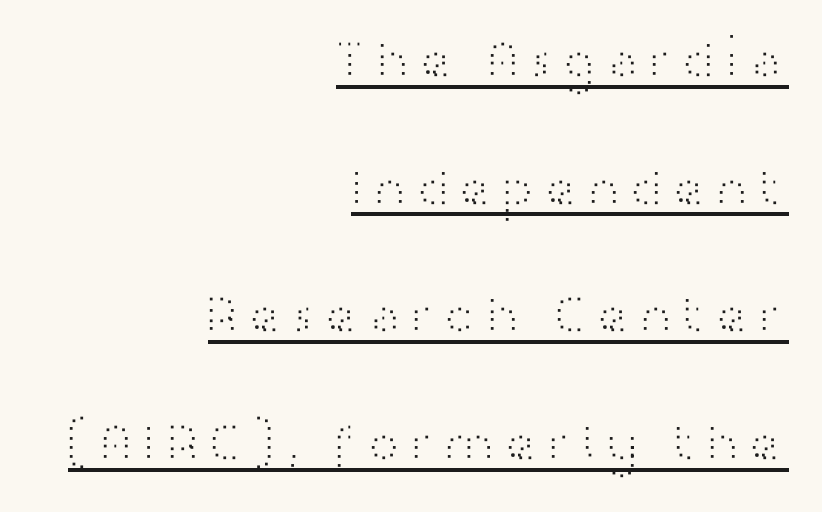
Q: Is the text bold? A: No.
Q: Is the text italic (slanted)? A: No, it is upright.
Q: Is the typeface a serif or a sans-serif typeface? A: Sans-serif.
Q: Is the text underlined? A: Yes.
Q: How is the paragraph aligned? A: Right-aligned.
Q: Is the spacing between lines tight, normal or loose? A: Loose.
Q: Width (condensed, normal, or wide)? A: Wide.
Q: Stroke contrast? A: High.
Q: x-height? A: Medium.
Q: Monospaced? A: No.
